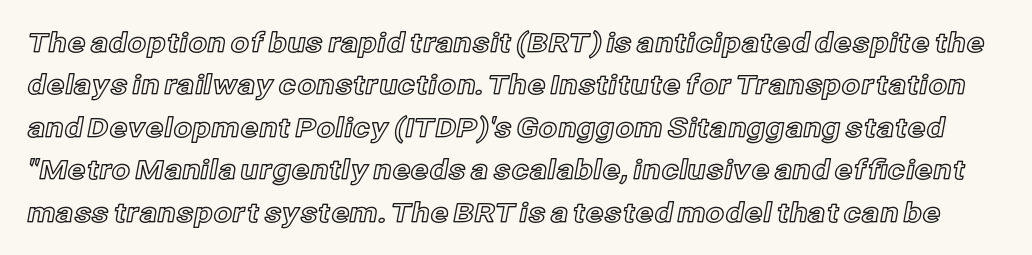
The image shows 27 px text type; set normal line spacing (1.57x), normal letter spacing, not underlined.
